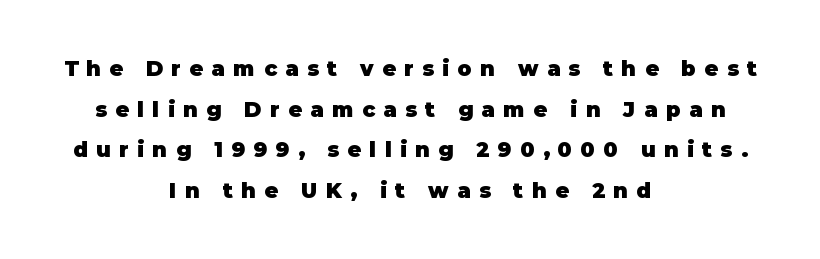
The image shows 21 px bold type, upright; set centered, loose line spacing (1.93x), unusually wide letter spacing (+0.4 em), not underlined.
